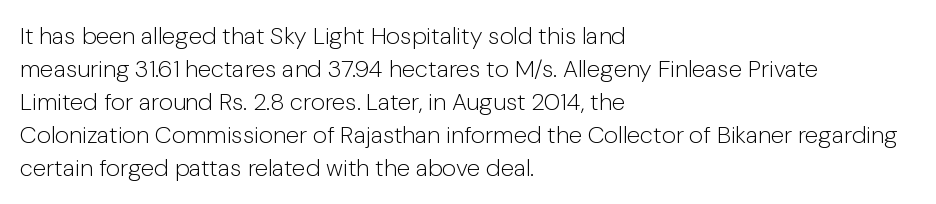
{"italic": "no", "bold": "no", "underline": "no", "align": "left", "line_spacing": "normal", "line_spacing_ratio": 1.37, "letter_spacing": "normal", "letter_spacing_em": 0.0, "glyph_px": 24}
